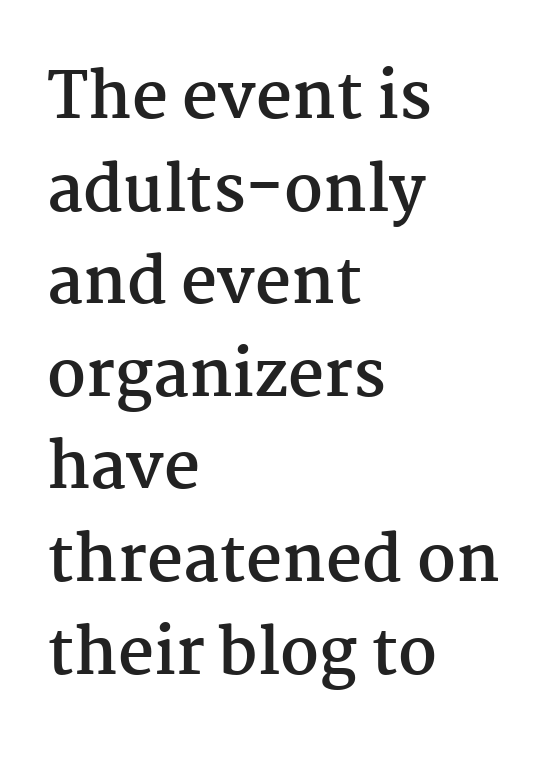
Q: Is the text bold? A: Yes.
Q: Is the text italic (slanted)? A: No, it is upright.
Q: Is the typeface a serif or a sans-serif typeface? A: Serif.
Q: Is the text underlined? A: No.
Q: How is the paragraph aligned? A: Left-aligned.
Q: Is the spacing between letters normal or unusually wide? A: Normal.
Q: Is the spacing between lines tight, normal or loose? A: Normal.
Q: Width (condensed, normal, or wide)? A: Normal.
Q: Stroke contrast? A: Medium.
Q: x-height? A: Medium.
Q: Monospaced? A: No.
